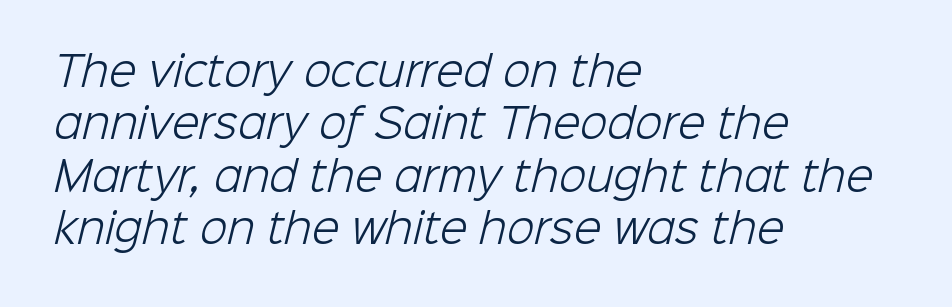
Only glyphs here, with clear space below each row. Looks like regular typesetting: each glyph gets only the width it needs. A classic flush-left, rag-right setting is used for this passage. A normal amount of white space separates one row of letters from the next. Nope, no serifs anywhere on these letters. The weight would be labelled regular, book, light, or lighter still.
